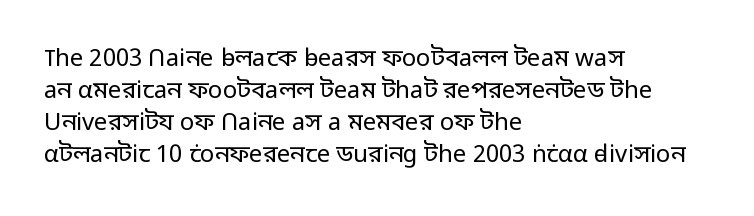
Q: Is the text bold? A: No.
Q: Is the text italic (slanted)? A: No, it is upright.
Q: Is the text underlined? A: No.
Q: How is the paragraph aligned? A: Left-aligned.
Q: Is the spacing between letters normal or unusually wide? A: Normal.
Q: Is the spacing between lines tight, normal or loose? A: Normal.
